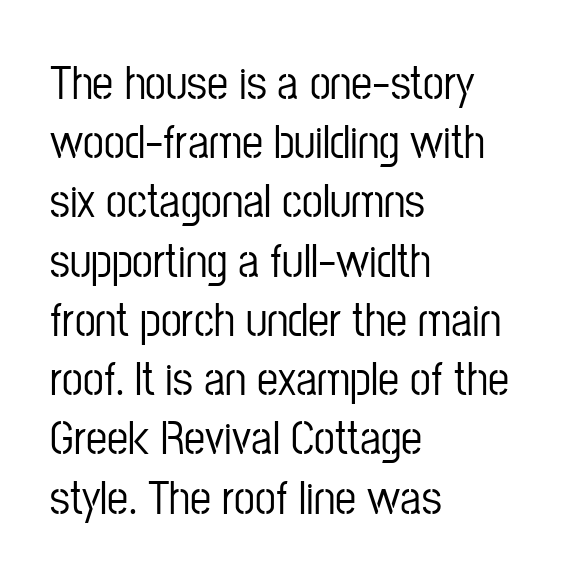
Q: Is the text italic (slanted)? A: No, it is upright.
Q: Is the typeface a serif or a sans-serif typeface? A: Sans-serif.
Q: Is the text underlined? A: No.
Q: How is the paragraph aligned? A: Left-aligned.
Q: Is the spacing between letters normal or unusually wide? A: Normal.
Q: Is the spacing between lines tight, normal or loose? A: Normal.
Q: Width (condensed, normal, or wide)? A: Condensed.
Q: Stroke contrast? A: Low.
Q: x-height? A: Medium.
Q: Monospaced? A: No.
